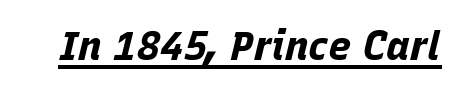
{"italic": "yes", "lean": "right", "slant_degrees": 15, "bold": "yes", "weight": "bold", "width": "normal", "stroke_contrast": "low", "x_height": "large", "monospaced": "no", "underline": "yes", "letter_spacing": "normal", "letter_spacing_em": 0.0, "glyph_px": 39}
